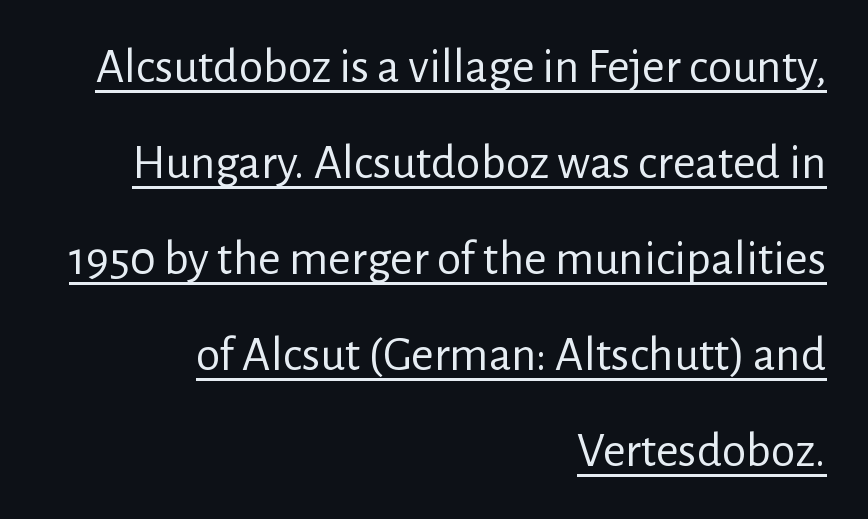
The image shows 49 px regular-weight sans-serif type, upright; set right-aligned, loose line spacing (1.96x), normal letter spacing, underlined; low stroke contrast and a medium x-height.
